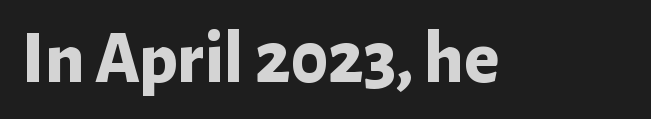
The image shows 74 px bold sans-serif type, upright; set normal letter spacing, not underlined; low stroke contrast and a medium x-height.
